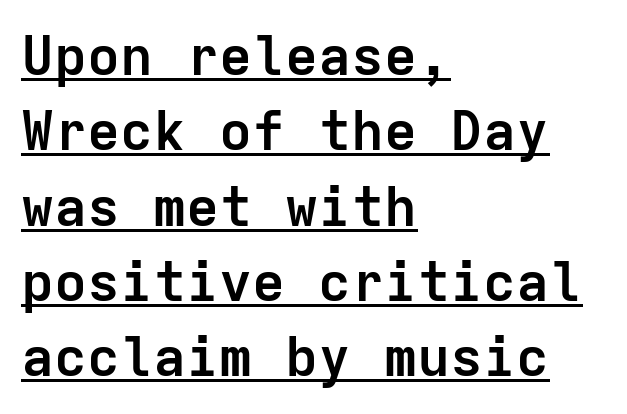
Q: Is the text bold? A: Yes.
Q: Is the text italic (slanted)? A: No, it is upright.
Q: Is the typeface a serif or a sans-serif typeface? A: Sans-serif.
Q: Is the text underlined? A: Yes.
Q: How is the paragraph aligned? A: Left-aligned.
Q: Is the spacing between letters normal or unusually wide? A: Normal.
Q: Is the spacing between lines tight, normal or loose? A: Normal.
Q: Width (condensed, normal, or wide)? A: Normal.
Q: Stroke contrast? A: Low.
Q: x-height? A: Medium.
Q: Monospaced? A: Yes.
